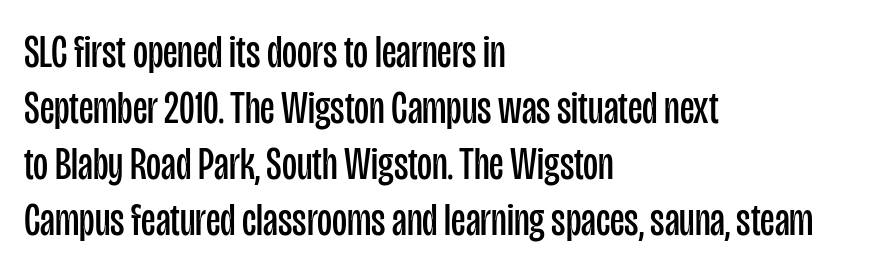
{"serif": "no", "italic": "no", "bold": "no", "weight": "regular", "width": "condensed", "stroke_contrast": "low", "x_height": "large", "monospaced": "no", "underline": "no", "align": "left", "line_spacing_ratio": 1.22, "letter_spacing": "normal", "letter_spacing_em": 0.0, "glyph_px": 46}
